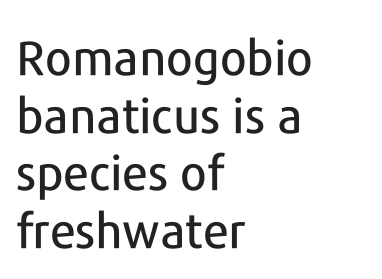
The image shows 48 px sans-serif type, upright; set left-aligned, line spacing 1.2x, normal letter spacing, not underlined; low stroke contrast and a medium x-height.
